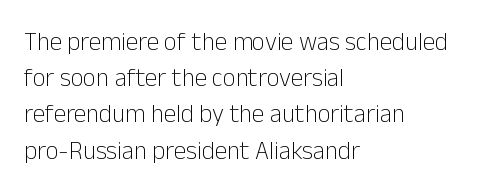
{"italic": "no", "bold": "no", "underline": "no", "align": "left", "line_spacing": "normal", "line_spacing_ratio": 1.45, "letter_spacing": "normal", "letter_spacing_em": 0.0, "glyph_px": 25}
